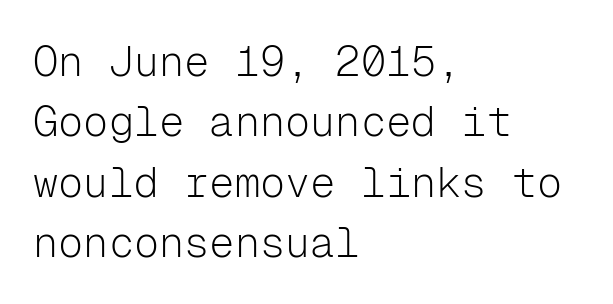
Font category for this specimen: sans-serif. This is roman type, the default non-slanted kind. This reads as an unemphasized weight, regular at the heaviest. The face used here is monospaced, like something from a code editor.
